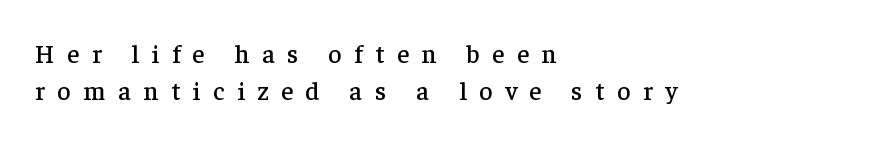
The words here are not underlined. These lines have a slow, spaced-out rhythm from letter to letter. Horizontally, the lines are justified to the leading edge only. Students, observe: this is what conventionally led text looks like. The font's upright variant was chosen for this text.
